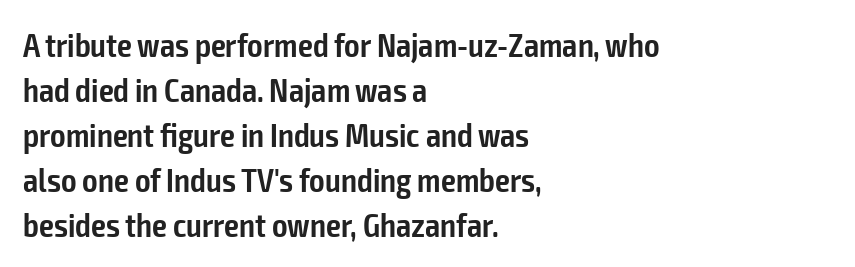
These lines sit exactly where default settings would place them. Set as a demibold, roughly 600 on the weight scale. The paragraph has a hard left edge and a soft right edge. The glyphs are unaccompanied by any horizontal stroke below them.
